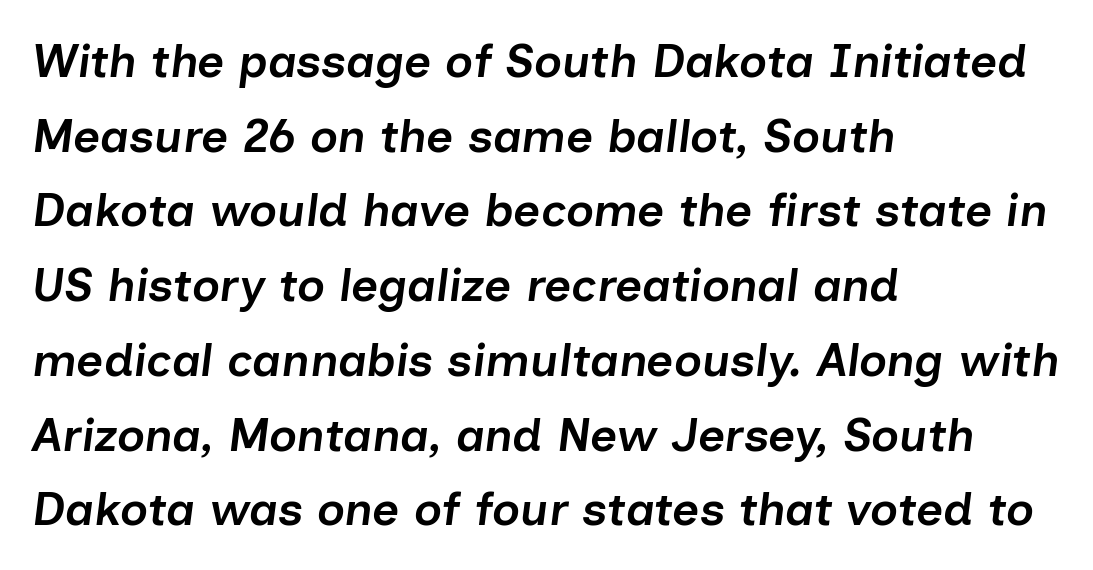
{"italic": "yes", "lean": "right", "slant_degrees": 7, "bold": "semi", "weight": "semibold", "width": "normal", "stroke_contrast": "low", "x_height": "medium", "monospaced": "no", "underline": "no", "align": "left", "line_spacing": "normal", "line_spacing_ratio": 1.59, "letter_spacing": "normal", "letter_spacing_em": 0.0, "glyph_px": 47}
